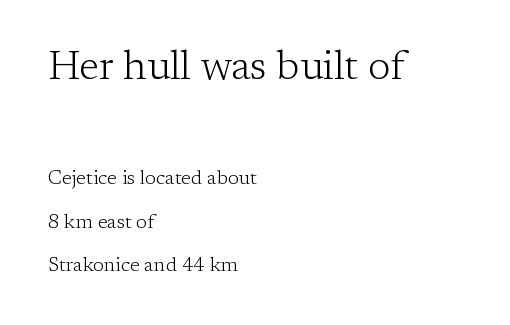
Q: Is the text bold? A: No.
Q: Is the text italic (slanted)? A: No, it is upright.
Q: Is the typeface a serif or a sans-serif typeface? A: Serif.
Q: Is the text underlined? A: No.
Q: How is the paragraph aligned? A: Left-aligned.
Q: Is the spacing between letters normal or unusually wide? A: Normal.
Q: Is the spacing between lines tight, normal or loose? A: Loose.
Q: Which block of text is set in a larger size, the first (top) or the second (bottom)? A: The first (top) one.
Q: Width (condensed, normal, or wide)? A: Normal.
Q: Stroke contrast? A: Low.
Q: x-height? A: Medium.
Q: Monospaced? A: No.
